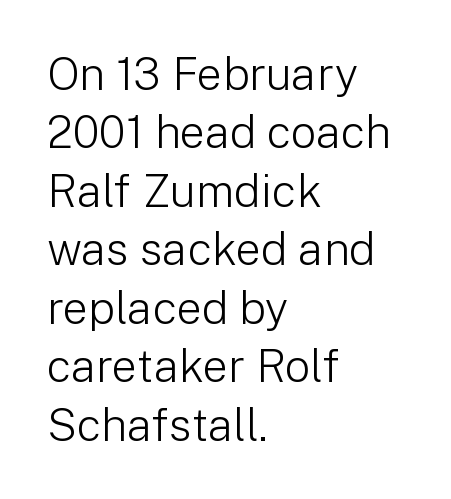
{"serif": "no", "italic": "no", "bold": "no", "weight": "light", "width": "normal", "stroke_contrast": "low", "x_height": "medium", "monospaced": "no", "underline": "no", "align": "left", "line_spacing": "normal", "line_spacing_ratio": 1.3, "letter_spacing": "normal", "letter_spacing_em": 0.0, "glyph_px": 45}
